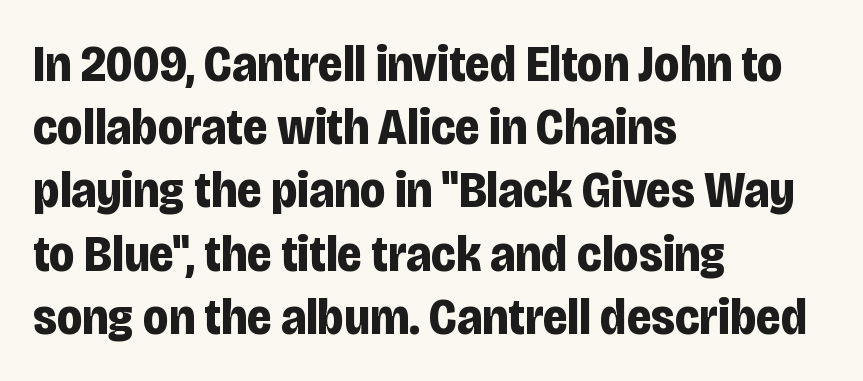
The glyphs in this specimen are sans serif. The rendering keeps characters at their native spacing. Bare-footed words on every line. Each letter keeps its own natural width here, so spacing adapts to shape.
